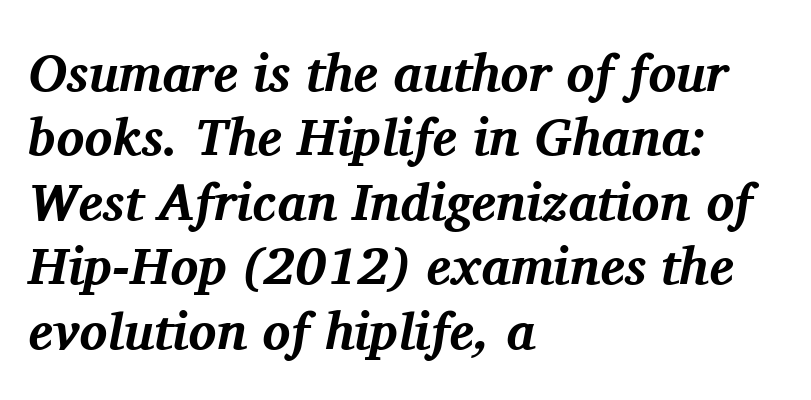
Clear beneath every line of the passage. Character widths vary here, with narrow letters taking less room than wide ones. Here the glyphs are tracked normally, forming tight word shapes. In CSS terms this would be text-align: left. Examine the stroke ends and you'll spot serifs. Emphasis by weight is at full strength: bold.
